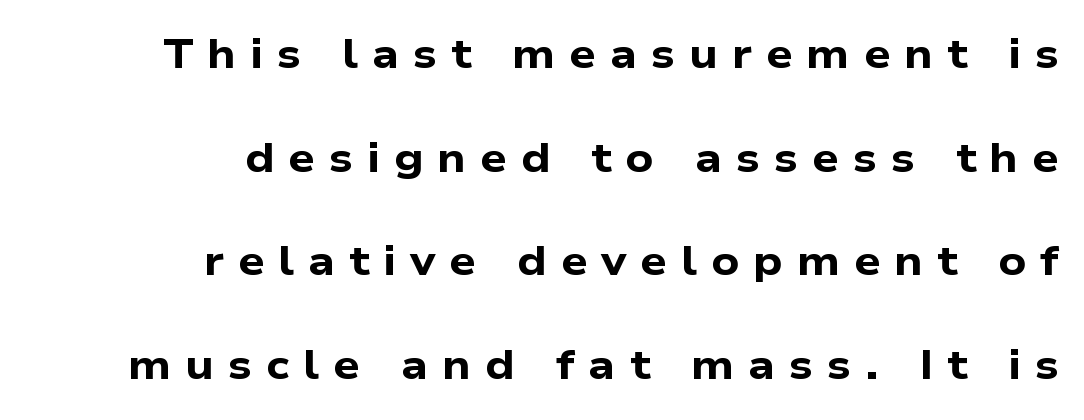
The image shows 42 px bold, wide sans-serif type; set right-aligned, loose line spacing (2.47x), unusually wide letter spacing (+0.33 em), not underlined; low stroke contrast and a medium x-height.
